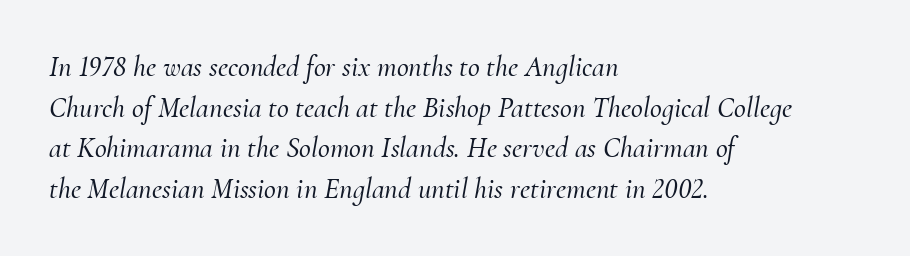
Tracking value appears to be zero — textbook default spacing. A typesetter would call this proportional, since set widths differ per character. Compared with typical paragraphs, the rows here are spaced about the same. Every character sits at an angle, as italics do.
